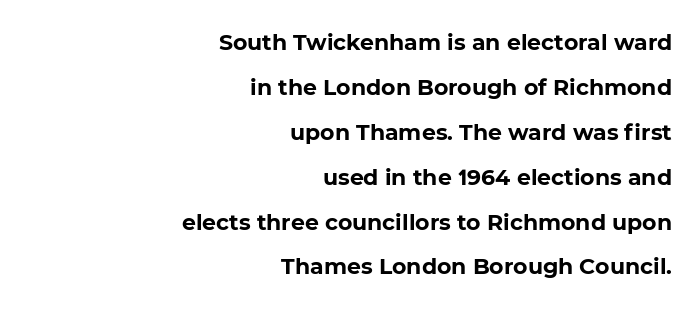
The image shows 22 px bold type; set right-aligned, loose line spacing (2.04x), normal letter spacing, not underlined.
